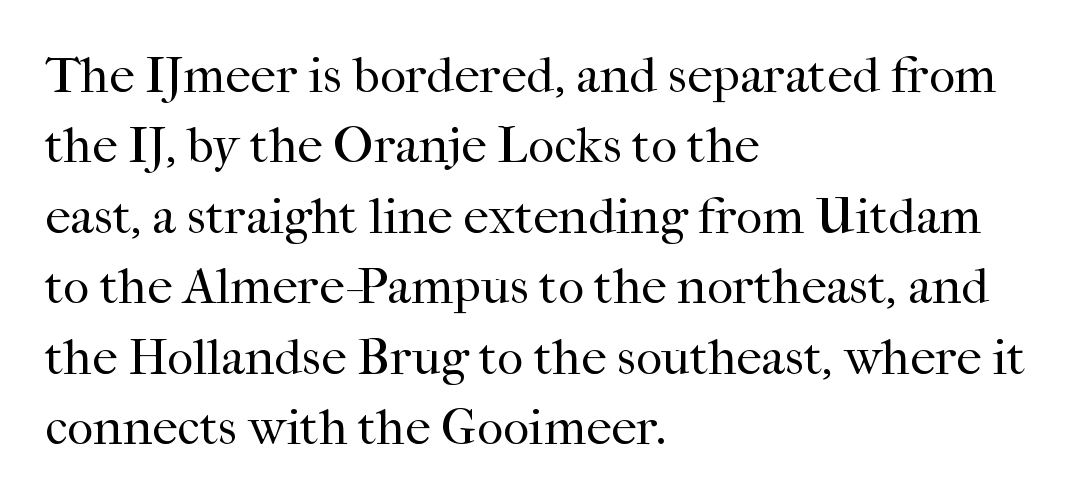
Q: Is the text bold? A: No.
Q: Is the text italic (slanted)? A: No, it is upright.
Q: Is the typeface a serif or a sans-serif typeface? A: Serif.
Q: Is the text underlined? A: No.
Q: How is the paragraph aligned? A: Left-aligned.
Q: Is the spacing between letters normal or unusually wide? A: Normal.
Q: Is the spacing between lines tight, normal or loose? A: Normal.
Q: Width (condensed, normal, or wide)? A: Normal.
Q: Stroke contrast? A: High.
Q: x-height? A: Medium.
Q: Monospaced? A: No.
